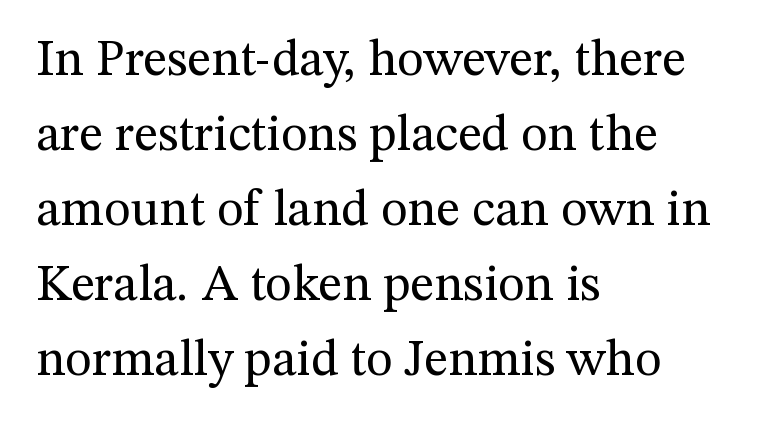
The image shows 51 px regular-weight serif type, upright; set left-aligned, normal line spacing (1.47x), normal letter spacing, not underlined; medium stroke contrast and a medium x-height.
